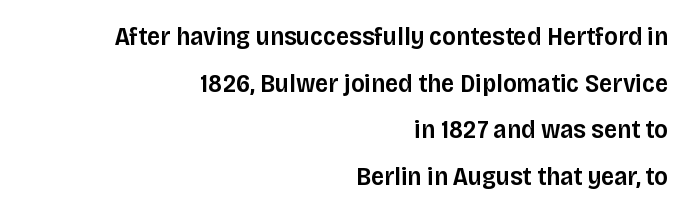
The image shows 26 px text type, upright; set right-aligned, line spacing 1.79x, normal letter spacing, not underlined.
